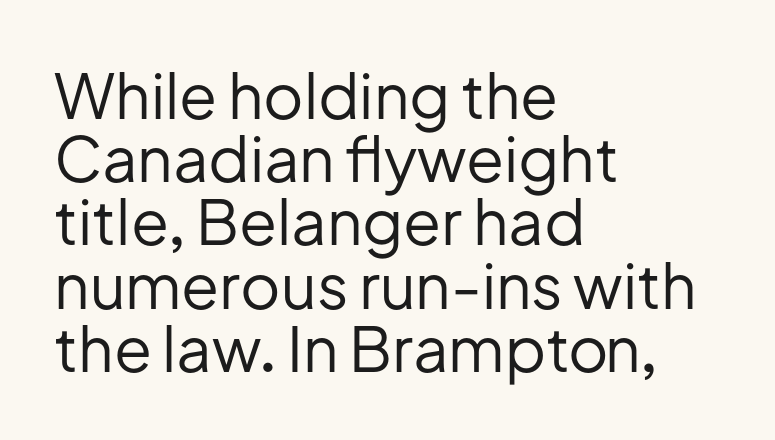
Q: Is the text bold? A: No.
Q: Is the text italic (slanted)? A: No, it is upright.
Q: Is the typeface a serif or a sans-serif typeface? A: Sans-serif.
Q: Is the text underlined? A: No.
Q: How is the paragraph aligned? A: Left-aligned.
Q: Is the spacing between letters normal or unusually wide? A: Normal.
Q: Is the spacing between lines tight, normal or loose? A: Tight.
Q: Width (condensed, normal, or wide)? A: Normal.
Q: Stroke contrast? A: Low.
Q: x-height? A: Medium.
Q: Monospaced? A: No.
